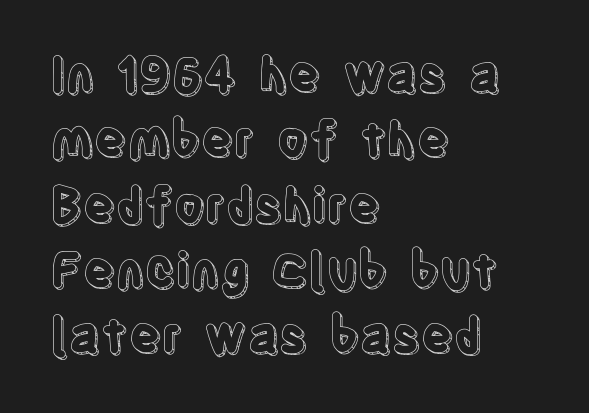
The image shows 48 px condensed type, upright; set left-aligned, normal line spacing (1.36x), normal letter spacing, not underlined; a large x-height.
